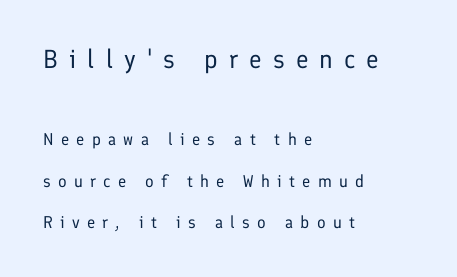
The image shows 26 px text type, upright; set left-aligned, loose line spacing (2.46x), unusually wide letter spacing (+0.43 em), not underlined; the first (top) block is 1.53x larger.
